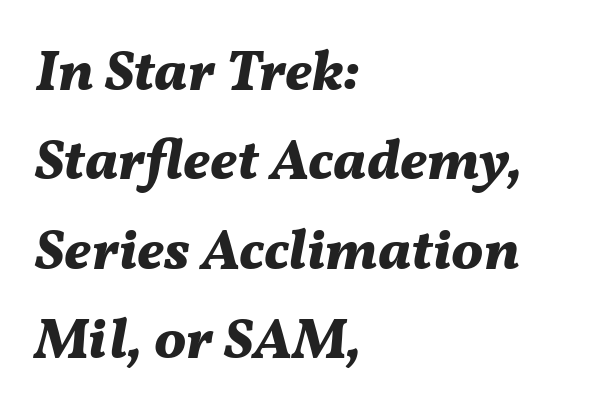
The image shows 57 px bold type, italic (leaning right); set left-aligned, normal line spacing (1.57x), normal letter spacing, not underlined; medium stroke contrast and a medium x-height.
